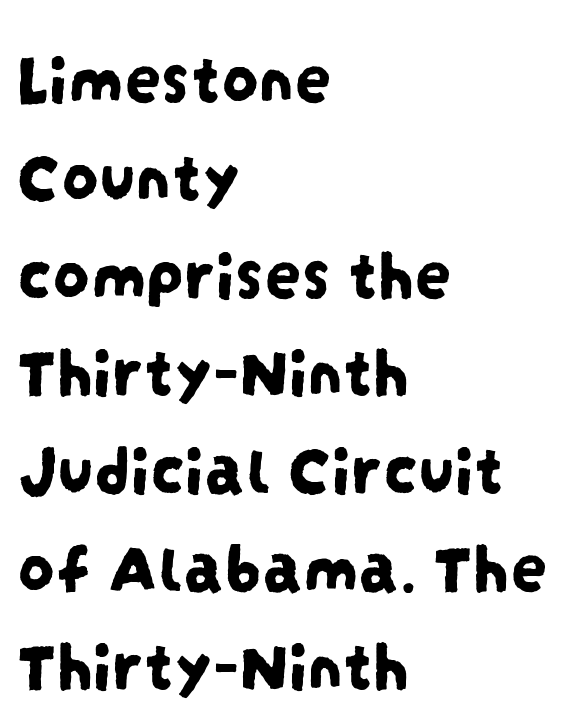
{"serif": "no", "width": "condensed", "stroke_contrast": "low", "x_height": "large", "monospaced": "no", "underline": "no", "align": "left", "line_spacing": "normal", "line_spacing_ratio": 1.34, "letter_spacing": "normal", "letter_spacing_em": 0.0, "glyph_px": 73}
